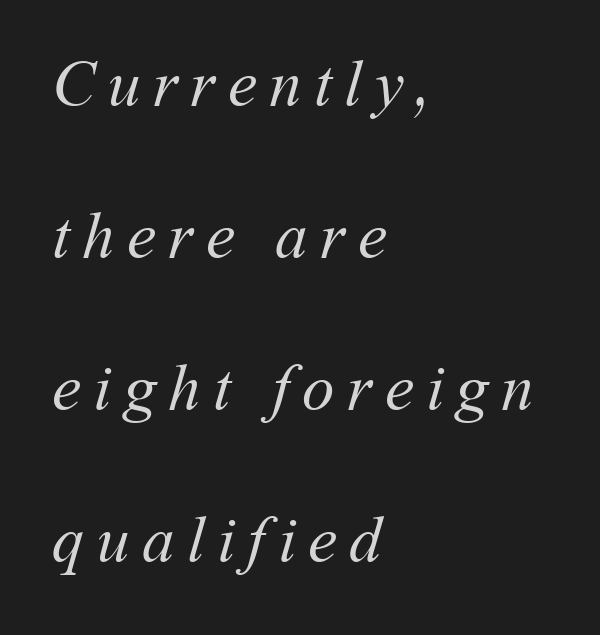
The image shows 65 px regular-weight type; set left-aligned, loose line spacing (2.34x), not underlined; medium stroke contrast and a medium x-height.
